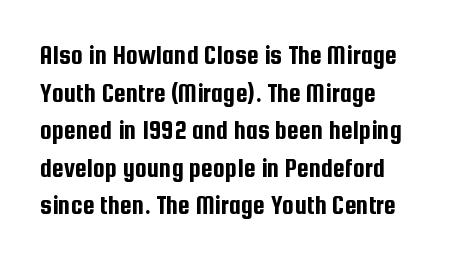
Plain, unruled lines of type. The lines in this sample share a left origin and differ only in where they stop. The specimen reads as upright at a glance. Letter spacing: default. If you measured baseline to baseline, you'd find a middling distance.
